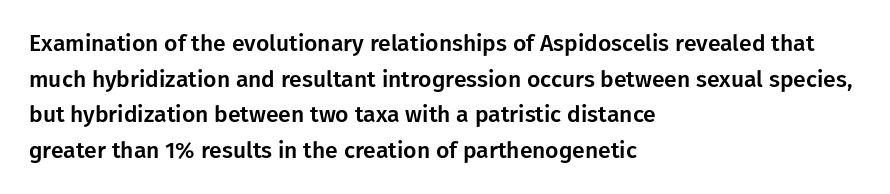
Every row of glyphs begins at an identical x-position on the left. The passage shown has conventional tracking throughout. A typesetter would mark this as roman, not italic. Letters rest on an invisible, unmarked baseline. In terms of leading, this rendering sits right in the middle.
